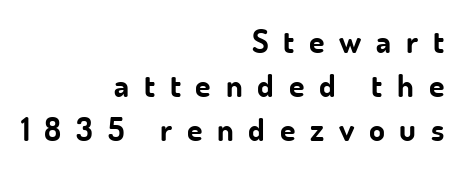
A typesetter would call this proportional, since set widths differ per character. A flush-right, rag-left setting is used for this passage. The space beneath each line is pristine and unruled. This sample uses expanded letter spacing, leaving extra air between glyphs. The passage shown stacks its lines at a standard gap. It's the straight-up-and-down kind of type.
